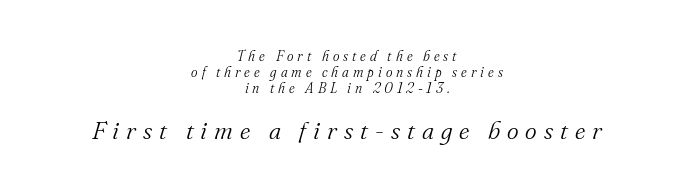
{"italic": "yes", "lean": "right", "slant_degrees": 16, "bold": "no", "underline": "no", "align": "center", "line_spacing": "tight", "line_spacing_ratio": 1.13, "letter_spacing": "wide", "letter_spacing_em": 0.28, "larger_block": "second", "size_ratio": 1.79, "glyph_px": 25}
